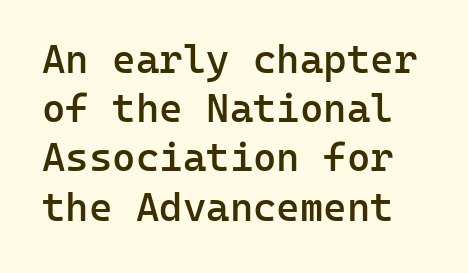
{"serif": "no", "italic": "no", "bold": "semi", "weight": "semibold", "width": "normal", "stroke_contrast": "low", "x_height": "medium", "monospaced": "yes", "underline": "no", "line_spacing_ratio": 1.23, "letter_spacing": "normal", "letter_spacing_em": 0.0, "glyph_px": 40}
